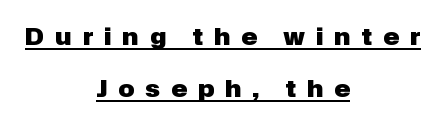
Q: Is the text bold? A: Yes.
Q: Is the text italic (slanted)? A: No, it is upright.
Q: Is the text underlined? A: Yes.
Q: How is the paragraph aligned? A: Centered.
Q: Is the spacing between letters normal or unusually wide? A: Unusually wide.
Q: Is the spacing between lines tight, normal or loose? A: Loose.
